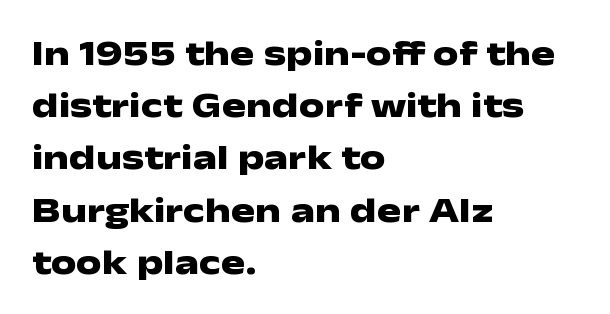
Q: Is the text bold? A: Yes.
Q: Is the text italic (slanted)? A: No, it is upright.
Q: Is the typeface a serif or a sans-serif typeface? A: Sans-serif.
Q: Is the text underlined? A: No.
Q: How is the paragraph aligned? A: Left-aligned.
Q: Is the spacing between letters normal or unusually wide? A: Normal.
Q: Is the spacing between lines tight, normal or loose? A: Normal.
Q: Width (condensed, normal, or wide)? A: Wide.
Q: Stroke contrast? A: Low.
Q: x-height? A: Medium.
Q: Monospaced? A: No.
